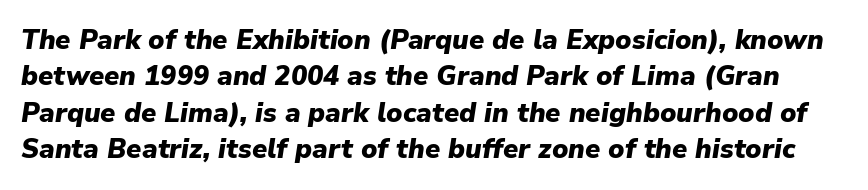
{"italic": "yes", "lean": "right", "slant_degrees": 9, "bold": "yes", "underline": "no", "line_spacing": "normal", "line_spacing_ratio": 1.35, "letter_spacing": "normal", "letter_spacing_em": 0.0, "glyph_px": 27}
